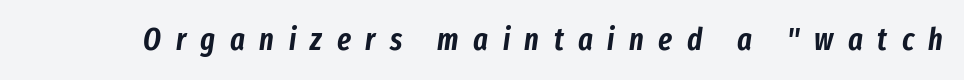
{"italic": "yes", "lean": "right", "slant_degrees": 8, "width": "condensed", "stroke_contrast": "low", "x_height": "medium", "monospaced": "no", "underline": "no", "letter_spacing": "wide", "letter_spacing_em": 0.47, "glyph_px": 31}
